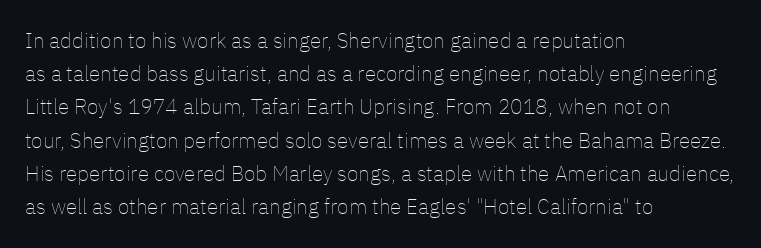
The image shows 21 px text type, upright; set left-aligned, normal line spacing (1.58x), normal letter spacing, not underlined.
